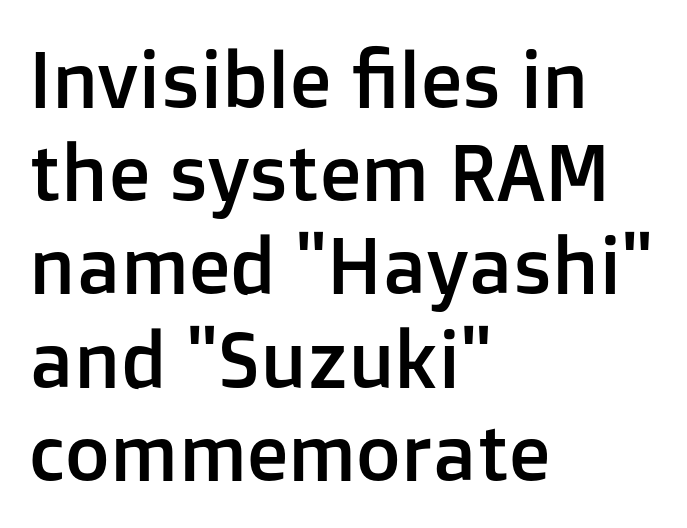
The image shows 77 px sans-serif type, upright; set left-aligned, line spacing 1.21x, normal letter spacing, not underlined; low stroke contrast and a medium x-height.
